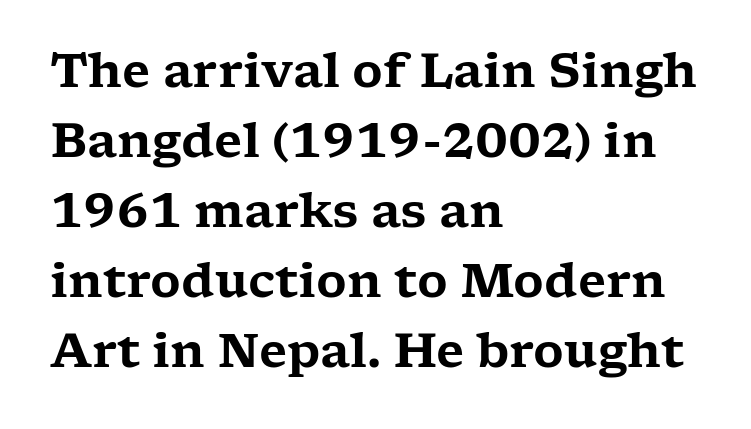
What kind of face is this? One with serifs. Casual observation: everything's shoved over to the left. The gaps between neighbouring characters are ordinary and unremarkable. The specimen omits any rule beneath the text block's lines. Ascenders rise straight up at ninety degrees. Each new line begins a customary step beneath the previous one.
